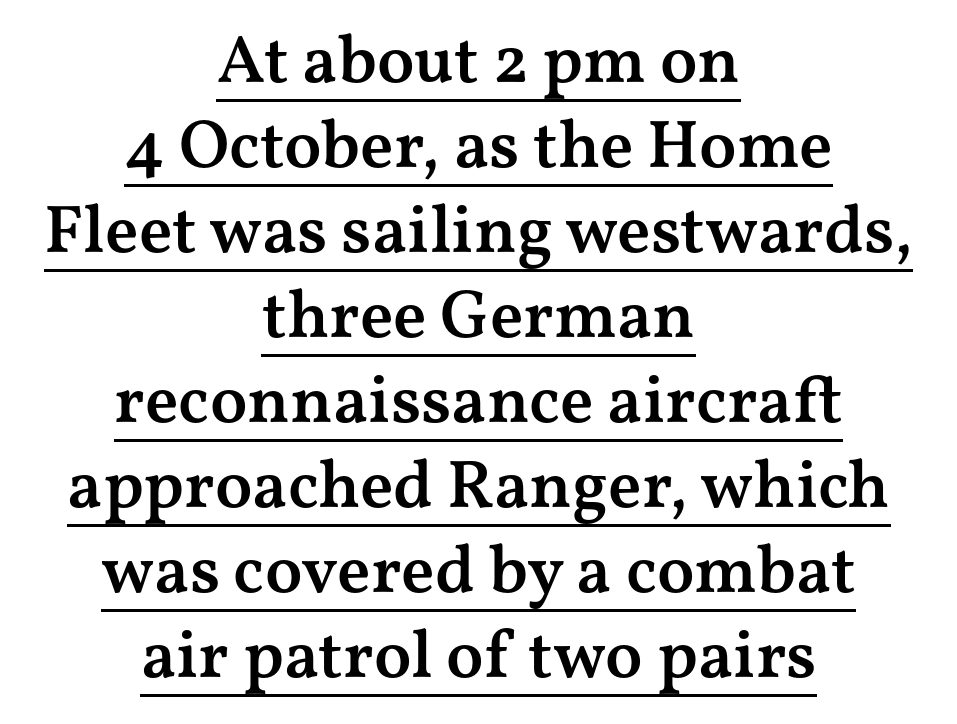
{"serif": "yes", "italic": "no", "bold": "semi", "weight": "semibold", "width": "wide", "stroke_contrast": "medium", "x_height": "medium", "monospaced": "no", "underline": "yes", "align": "center", "line_spacing": "normal", "line_spacing_ratio": 1.25, "letter_spacing": "normal", "letter_spacing_em": 0.0, "glyph_px": 68}
